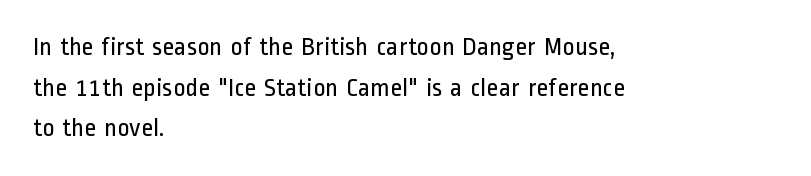
The zone under the glyphs is completely vacant. Letters have the restrained weight of plain body copy at most. Line beginnings align vertically; line endings do not. The gaps between neighbouring characters are ordinary and unremarkable.
